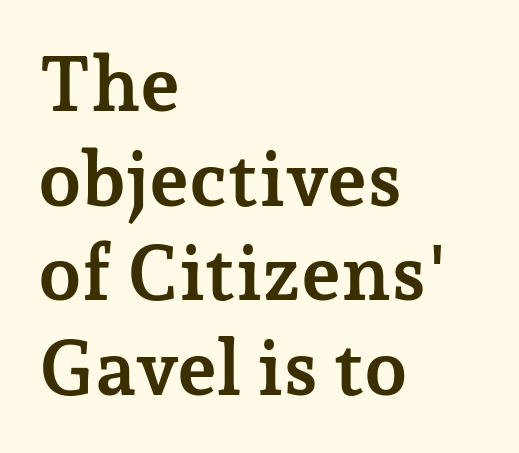
Q: Is the text bold? A: Yes.
Q: Is the text italic (slanted)? A: No, it is upright.
Q: Is the typeface a serif or a sans-serif typeface? A: Serif.
Q: Is the text underlined? A: No.
Q: How is the paragraph aligned? A: Left-aligned.
Q: Is the spacing between letters normal or unusually wide? A: Normal.
Q: Width (condensed, normal, or wide)? A: Normal.
Q: Stroke contrast? A: Low.
Q: x-height? A: Medium.
Q: Monospaced? A: No.
